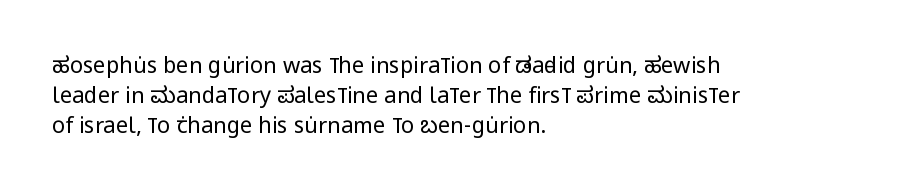
The letterforms sit shoulder to shoulder at normal distance. The space directly below the letters is spotless. Counters stay open thanks to moderate or lighter strokes. The vertical gap from one line to the next is medium. Ascenders rise straight up at ninety degrees. The ragged edge is on the right, which tells us the setting is flush left.
